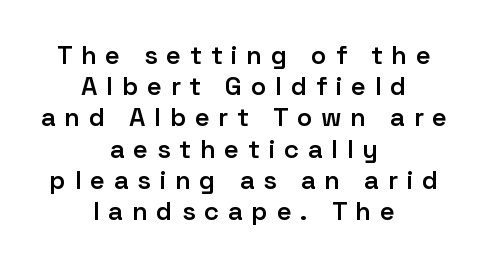
Q: Is the text bold? A: Semi-bold.
Q: Is the text italic (slanted)? A: No, it is upright.
Q: Is the text underlined? A: No.
Q: How is the paragraph aligned? A: Centered.
Q: Is the spacing between letters normal or unusually wide? A: Unusually wide.
